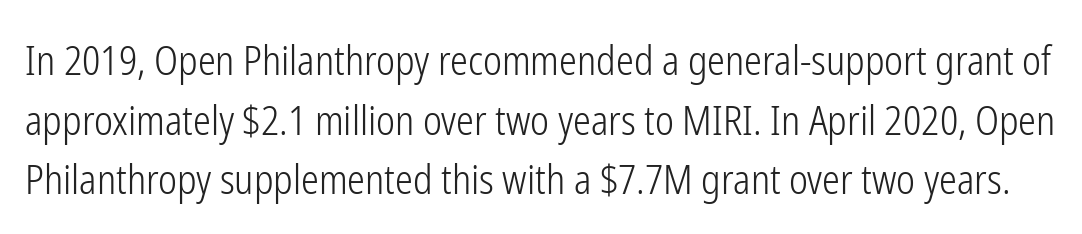
Q: Is the text bold? A: No.
Q: Is the text italic (slanted)? A: No, it is upright.
Q: Is the typeface a serif or a sans-serif typeface? A: Sans-serif.
Q: Is the text underlined? A: No.
Q: Is the spacing between letters normal or unusually wide? A: Normal.
Q: Is the spacing between lines tight, normal or loose? A: Normal.
Q: Width (condensed, normal, or wide)? A: Condensed.
Q: Stroke contrast? A: Low.
Q: x-height? A: Medium.
Q: Monospaced? A: No.
